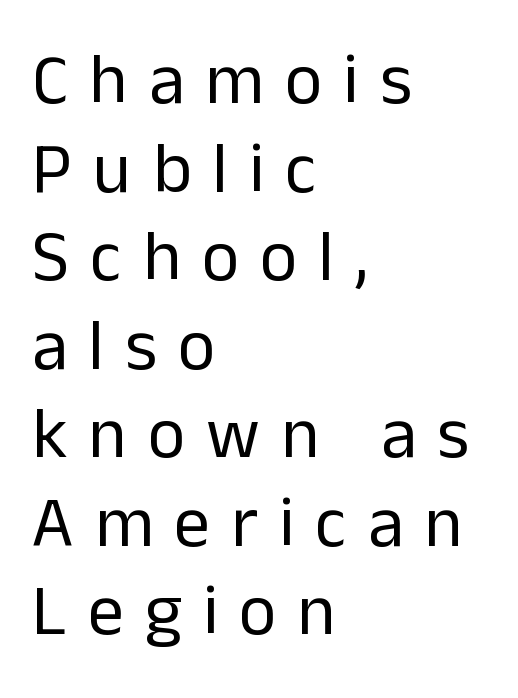
The image shows 72 px regular-weight sans-serif type, upright; set left-aligned, line spacing 1.23x, unusually wide letter spacing (+0.29 em), not underlined; low stroke contrast and a medium x-height.
